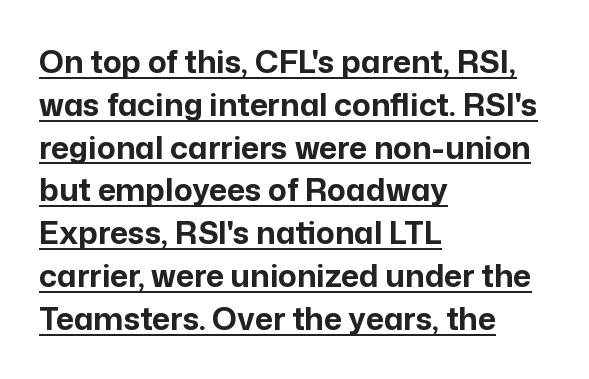
{"serif": "no", "italic": "no", "bold": "yes", "weight": "bold", "width": "normal", "stroke_contrast": "low", "x_height": "medium", "monospaced": "no", "underline": "yes", "align": "left", "line_spacing": "normal", "line_spacing_ratio": 1.38, "letter_spacing": "normal", "letter_spacing_em": 0.0, "glyph_px": 31}
